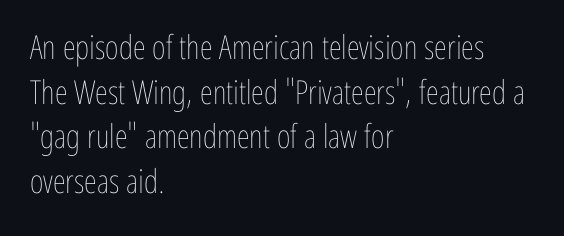
Q: Is the text bold? A: No.
Q: Is the text italic (slanted)? A: No, it is upright.
Q: Is the text underlined? A: No.
Q: How is the paragraph aligned? A: Left-aligned.
Q: Is the spacing between letters normal or unusually wide? A: Normal.
Q: Is the spacing between lines tight, normal or loose? A: Normal.
Q: Width (condensed, normal, or wide)? A: Condensed.
Q: Stroke contrast? A: Low.
Q: x-height? A: Medium.
Q: Monospaced? A: No.
